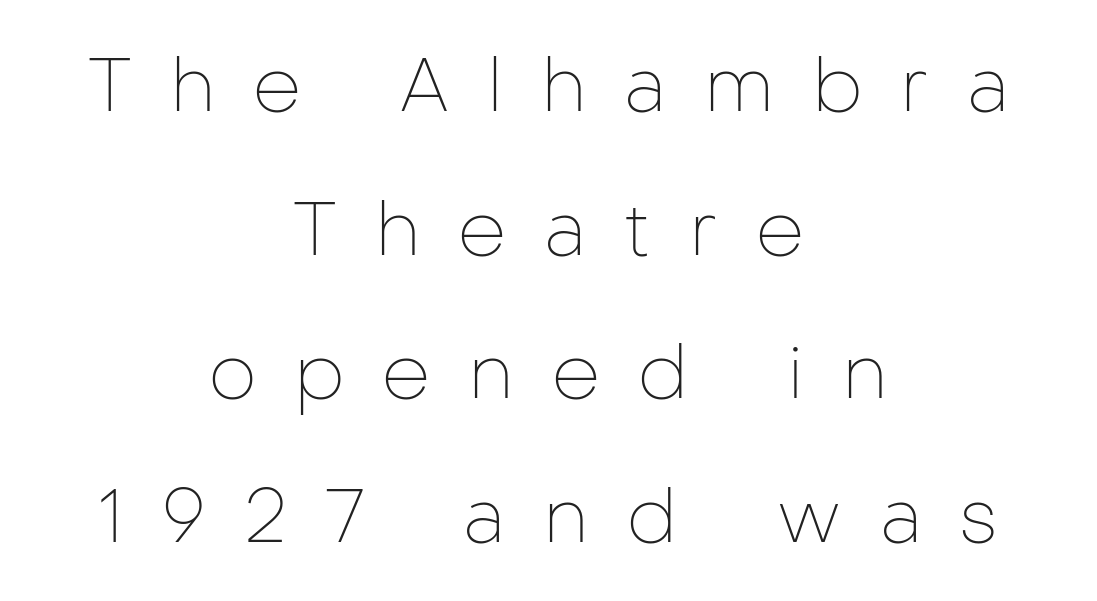
{"serif": "no", "italic": "no", "bold": "no", "weight": "thin", "width": "normal", "stroke_contrast": "low", "x_height": "medium", "monospaced": "no", "underline": "no", "align": "center", "line_spacing_ratio": 1.89, "letter_spacing": "wide", "letter_spacing_em": 0.5, "glyph_px": 76}
